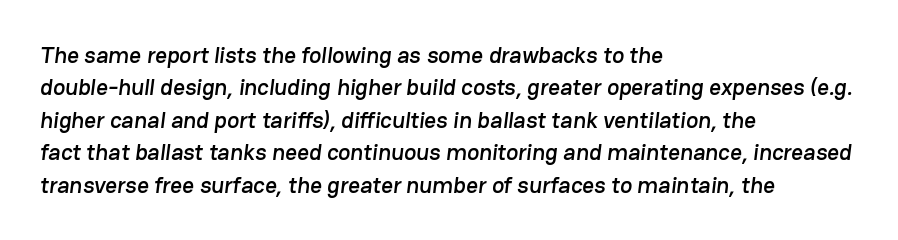
The image shows 23 px text type; set left-aligned, normal line spacing (1.41x), normal letter spacing, not underlined.
